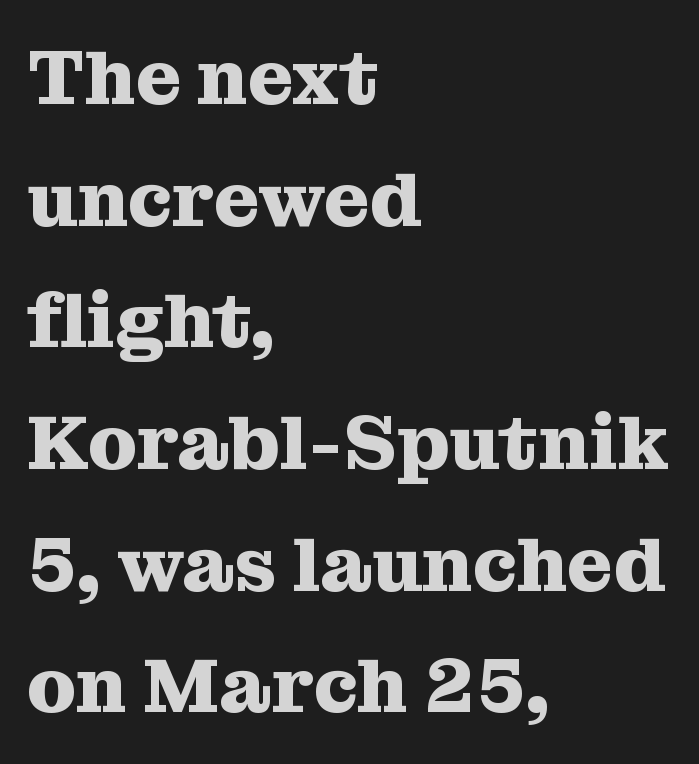
The image shows 78 px heavy serif type, upright; set left-aligned, normal line spacing (1.56x), normal letter spacing, not underlined; medium stroke contrast and a medium x-height.
